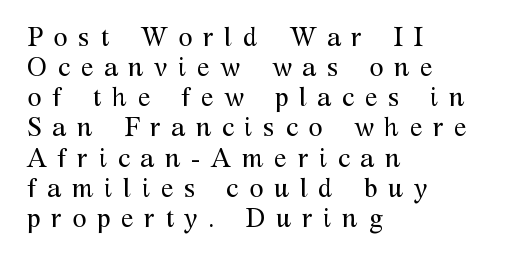
{"italic": "no", "bold": "no", "underline": "no", "align": "left", "line_spacing_ratio": 1.16, "letter_spacing": "wide", "letter_spacing_em": 0.41, "glyph_px": 26}
